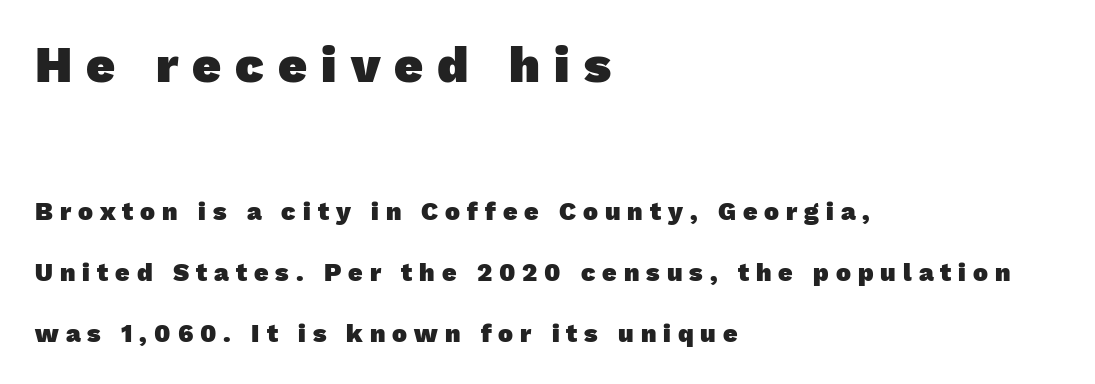
{"serif": "no", "bold": "yes", "weight": "heavy", "width": "normal", "stroke_contrast": "low", "x_height": "medium", "monospaced": "no", "underline": "no", "align": "left", "line_spacing": "loose", "line_spacing_ratio": 2.43, "letter_spacing": "wide", "letter_spacing_em": 0.28, "larger_block": "first", "size_ratio": 2.0, "glyph_px": 50}
